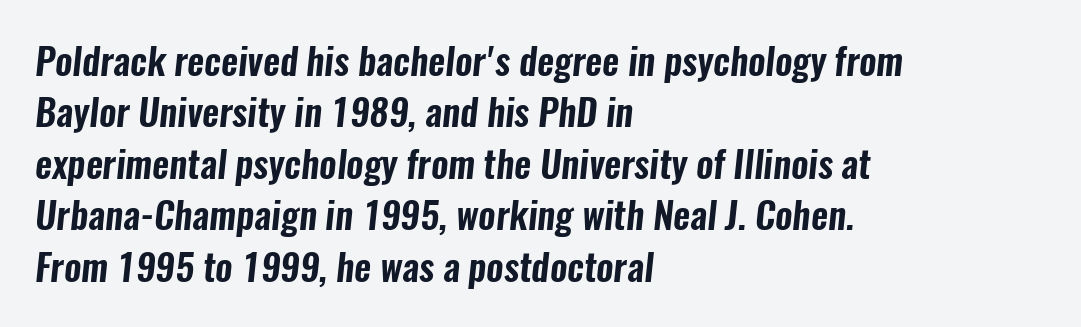
Do the characters align in a grid? No, the font is proportional. Each word holds together tightly as a unit, with standard inter-letter gaps. The font family rendered here belongs to the sans-serif group. Visually the block forms a straight wall on the left and a jagged coastline on the right. The rows are spaced the way most documents space them.
